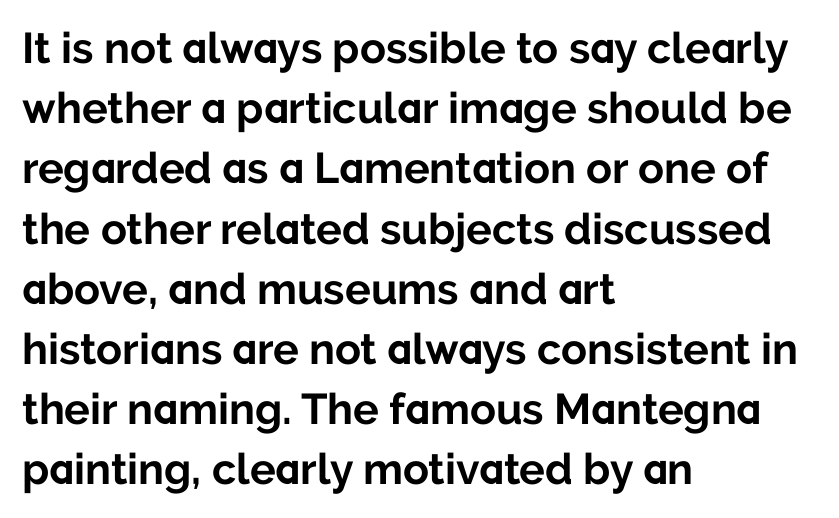
The image shows 43 px bold sans-serif type, upright; set left-aligned, normal line spacing (1.4x), normal letter spacing, not underlined; low stroke contrast and a medium x-height.
